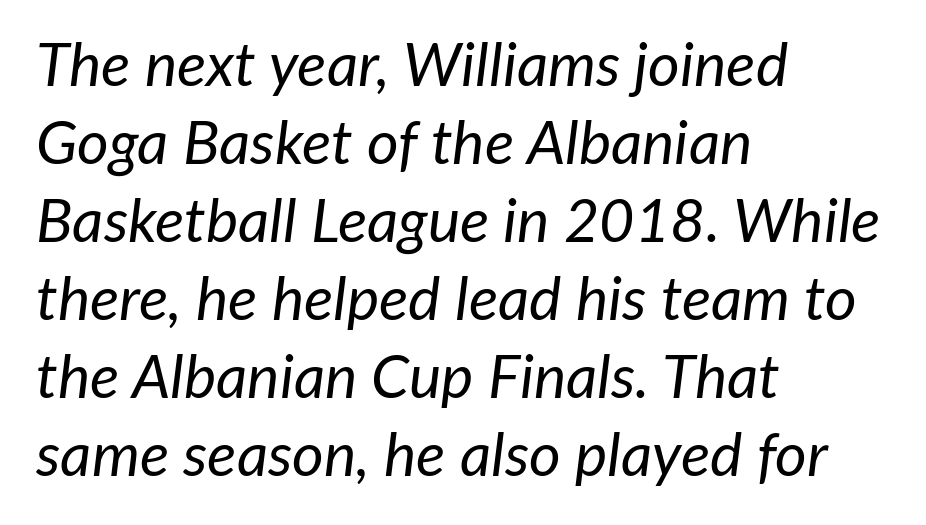
Only glyphs here, with clear space below each row. The passage shown is not bold in any degree. The font's italic variant was chosen for this text. The face used here is rendered with its standard letterfit. Looks like regular typesetting: each glyph gets only the width it needs. In terms of leading, this rendering sits right in the middle.
